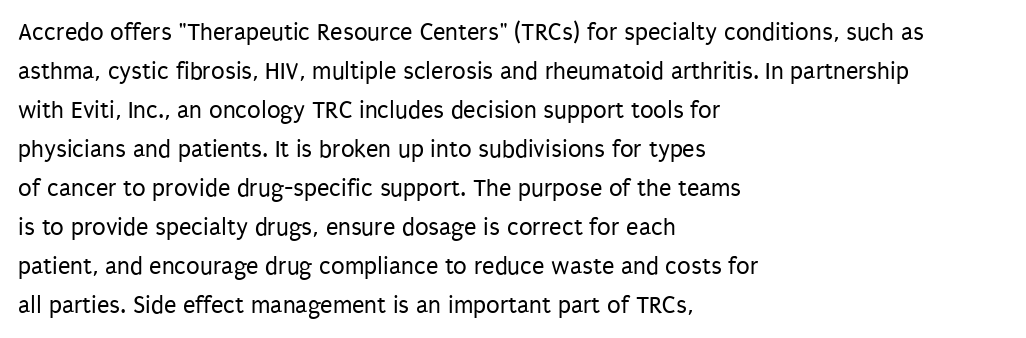
The image shows 25 px text type, upright; set left-aligned, normal line spacing (1.56x), normal letter spacing, not underlined.
